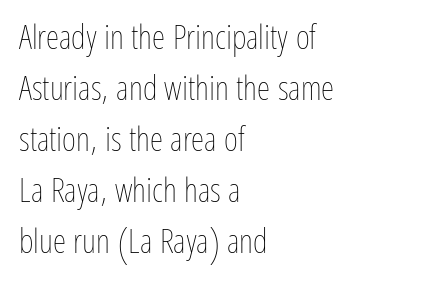
Baseline-to-baseline distance is the conventional proportion of letter height. Inter-character spacing is left at the font's built-in metrics. Caption: multi-line text, flush left, ragged right. Words float on clear page, feet unadorned. No chunkiness to these letters — they're not bold. Ascenders rise straight up at ninety degrees.
